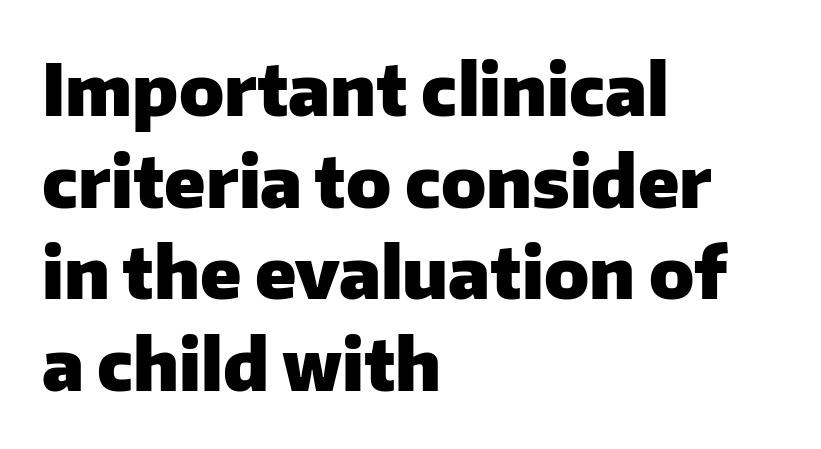
{"serif": "no", "italic": "no", "bold": "yes", "weight": "heavy", "width": "normal", "stroke_contrast": "low", "x_height": "medium", "monospaced": "no", "underline": "no", "align": "left", "line_spacing": "normal", "line_spacing_ratio": 1.29, "letter_spacing": "normal", "letter_spacing_em": 0.0, "glyph_px": 71}
